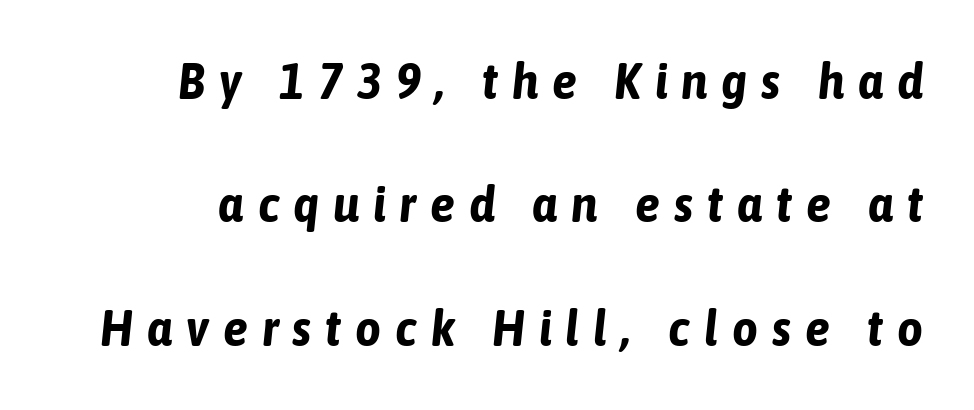
Each letter keeps its own natural width here, so spacing adapts to shape. A dark, heavy texture on the line: the type is bold. This sample uses expanded letter spacing, leaving extra air between glyphs. Bare-footed words on every line. Italic: yes, the glyphs are oblique. Is there much room between lines? Yes — plenty of vertical air separates them.
